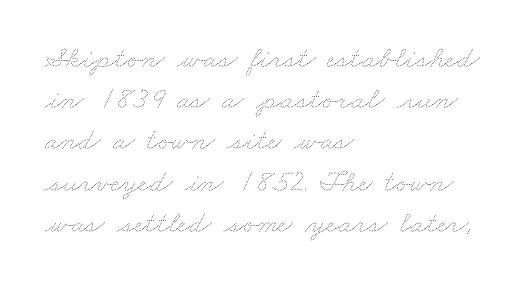
The image shows 31 px thin, wide type; set left-aligned, normal line spacing (1.33x), normal letter spacing, not underlined; medium stroke contrast and a small x-height.
